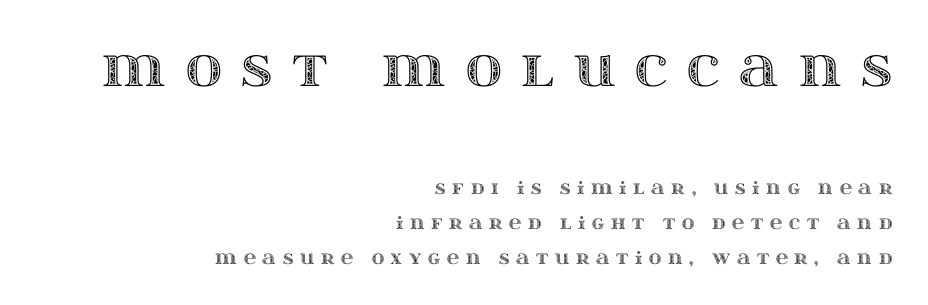
Q: Is the text italic (slanted)? A: No, it is upright.
Q: Is the text underlined? A: No.
Q: How is the paragraph aligned? A: Right-aligned.
Q: Is the spacing between letters normal or unusually wide? A: Unusually wide.
Q: Is the spacing between lines tight, normal or loose? A: Loose.
Q: Which block of text is set in a larger size, the first (top) or the second (bottom)? A: The first (top) one.
Q: Width (condensed, normal, or wide)? A: Wide.
Q: x-height? A: Large.
Q: Monospaced? A: No.
